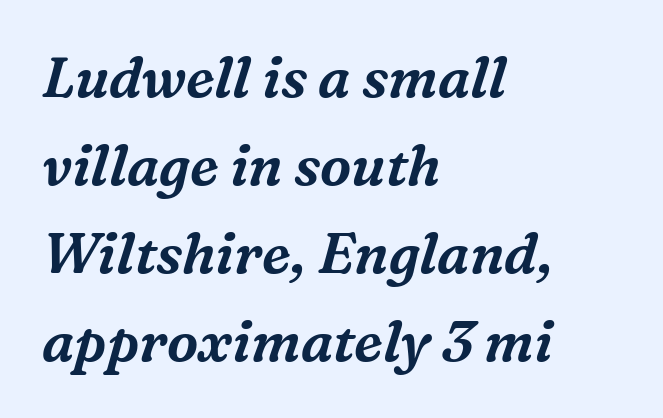
The image shows 56 px serif type, italic (leaning right); set left-aligned, normal line spacing (1.57x), normal letter spacing, not underlined; medium stroke contrast and a medium x-height.
